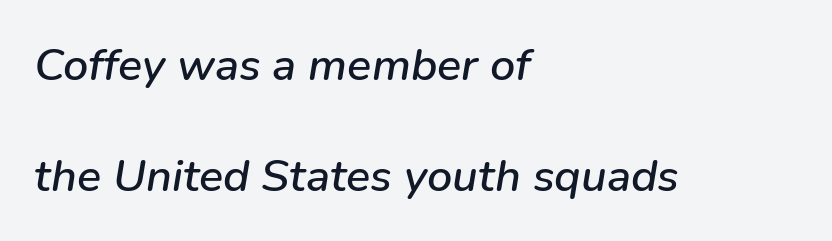
The image shows 45 px text type, italic (leaning right); set left-aligned, loose line spacing (2.46x), normal letter spacing, not underlined; low stroke contrast and a medium x-height.
